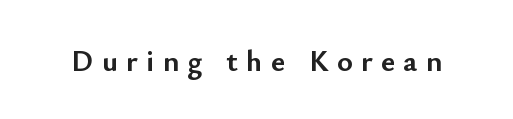
Q: Is the text bold? A: Yes.
Q: Is the text italic (slanted)? A: No, it is upright.
Q: Is the typeface a serif or a sans-serif typeface? A: Sans-serif.
Q: Is the text underlined? A: No.
Q: Is the spacing between letters normal or unusually wide? A: Unusually wide.
Q: Width (condensed, normal, or wide)? A: Normal.
Q: Stroke contrast? A: Low.
Q: x-height? A: Small.
Q: Monospaced? A: No.
